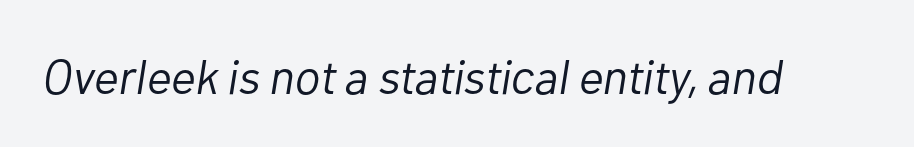
Q: Is the text bold? A: No.
Q: Is the text italic (slanted)? A: Yes, it leans right by about 10 degrees.
Q: Is the text underlined? A: No.
Q: Is the spacing between letters normal or unusually wide? A: Normal.
Q: Width (condensed, normal, or wide)? A: Normal.
Q: Stroke contrast? A: Low.
Q: x-height? A: Medium.
Q: Monospaced? A: No.
